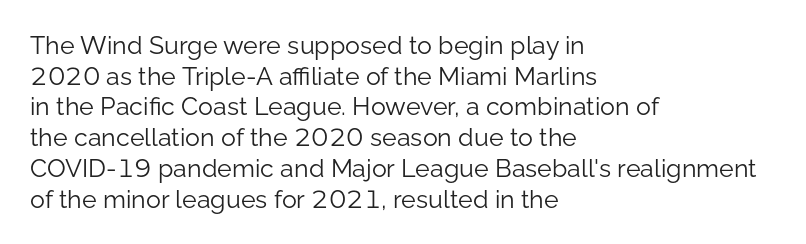
The letters look calm and open, with moderate or lighter stems. Descenders are the only things crossing below the line. Left-aligned paragraph, ragged on the right. Short note: letters normally spaced.
